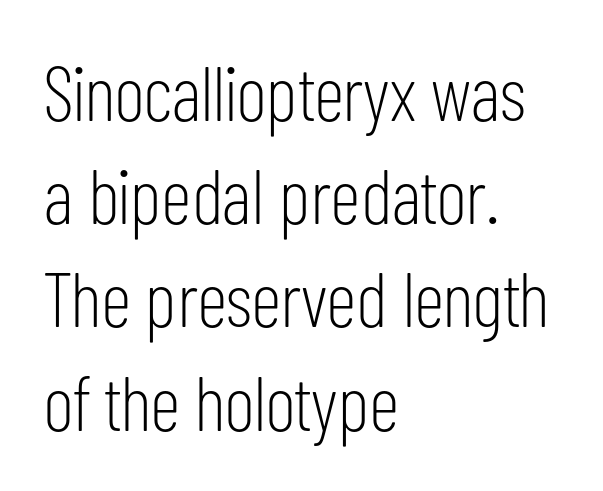
This is the regular roman posture of the typeface. Line beginnings align vertically; line endings do not. Stems and bowls with no extra thickness — not bold. Varying glyph widths throughout — classic text-font behaviour.
